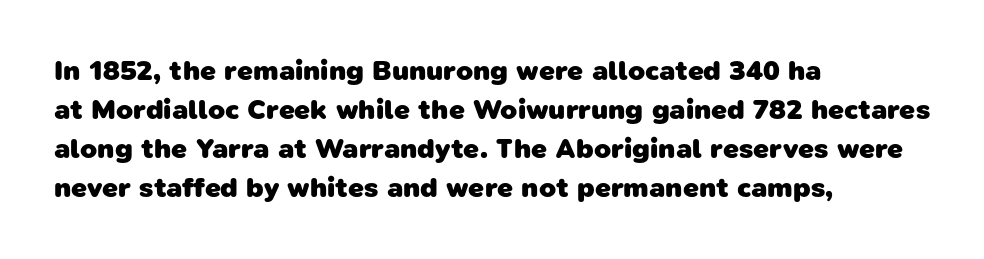
The image shows 28 px heavy sans-serif type; set left-aligned, normal line spacing (1.39x), normal letter spacing, not underlined; low stroke contrast and a medium x-height.
